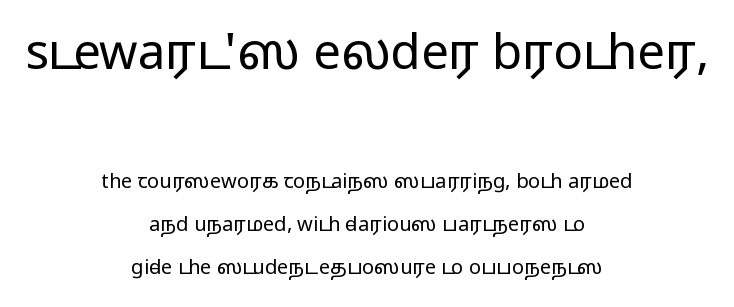
{"serif": "no", "italic": "no", "width": "wide", "stroke_contrast": "medium", "monospaced": "no", "underline": "no", "align": "center", "line_spacing": "loose", "line_spacing_ratio": 2.15, "letter_spacing": "normal", "letter_spacing_em": 0.0, "larger_block": "first", "size_ratio": 2.45, "glyph_px": 49}
